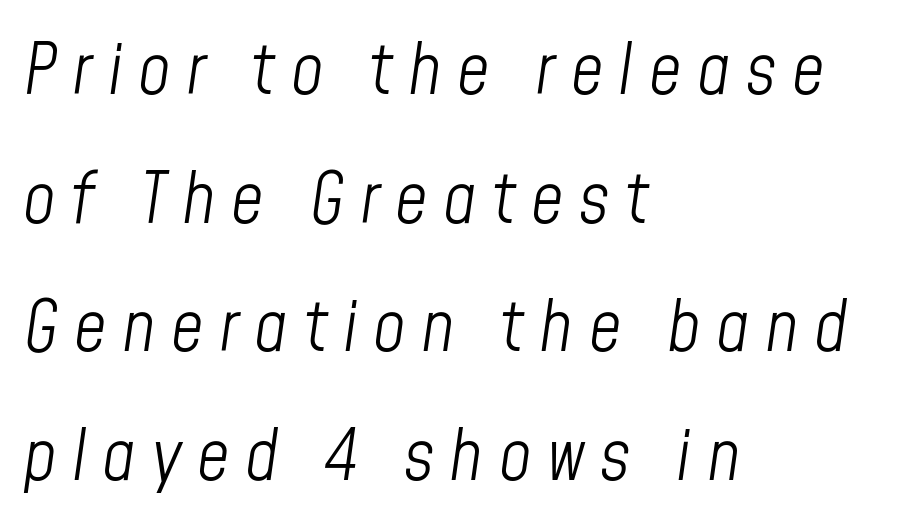
Caption: multi-line text, flush left, ragged right. Quick note: underline off. The letters look calm and open, with moderate or lighter stems. Here the designer chose a conventional face with non-uniform glyph widths.
